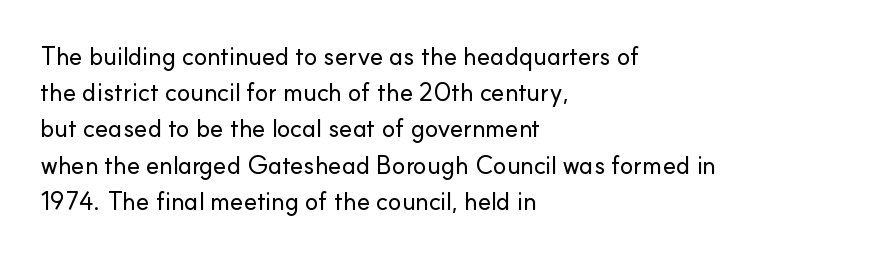
This sample keeps an unexceptional amount of space between lines. Characters follow at the spacing the type designer built in. Leftover space on each line is placed entirely after the last word. Nobody drew a line under any word here. The font's upright variant was chosen for this text.
